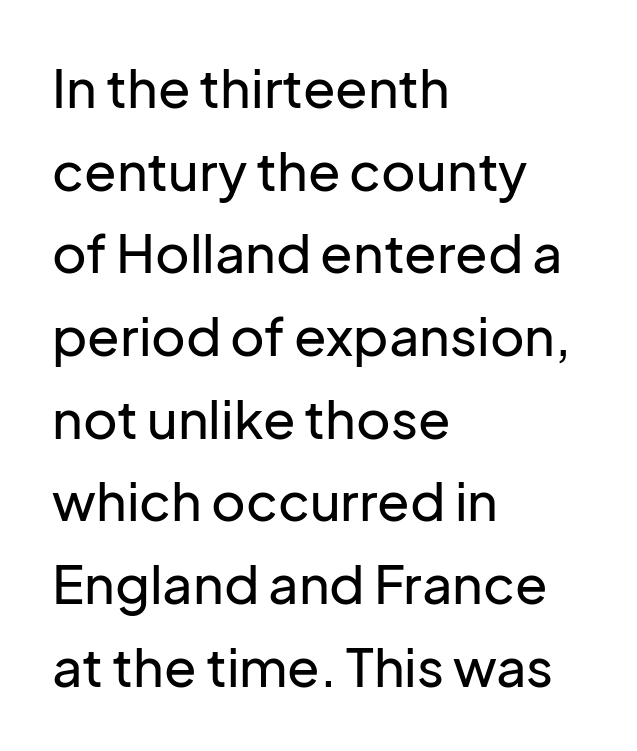
The image shows 53 px sans-serif type, upright; set left-aligned, normal line spacing (1.56x), normal letter spacing, not underlined; low stroke contrast and a medium x-height.
